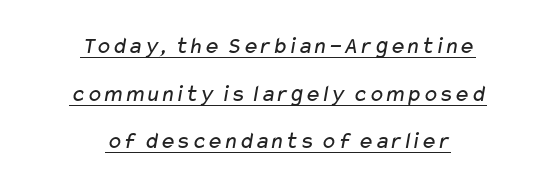
{"bold": "no", "underline": "yes", "align": "center", "line_spacing": "loose", "line_spacing_ratio": 1.98, "letter_spacing": "normal", "letter_spacing_em": 0.0, "glyph_px": 24}
